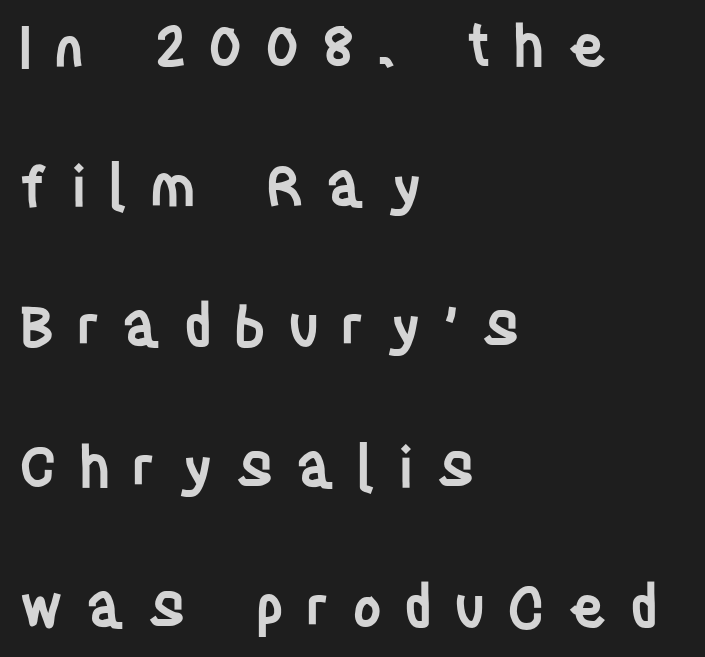
The image shows 57 px semibold, condensed sans-serif type, upright; set left-aligned, loose line spacing (2.46x), unusually wide letter spacing (+0.39 em), not underlined; low stroke contrast and a large x-height.
